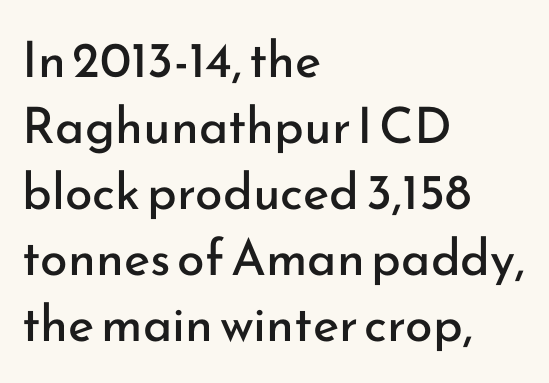
Q: Is the text bold? A: No.
Q: Is the text italic (slanted)? A: No, it is upright.
Q: Is the typeface a serif or a sans-serif typeface? A: Sans-serif.
Q: Is the text underlined? A: No.
Q: How is the paragraph aligned? A: Left-aligned.
Q: Is the spacing between letters normal or unusually wide? A: Normal.
Q: Is the spacing between lines tight, normal or loose? A: Normal.
Q: Width (condensed, normal, or wide)? A: Normal.
Q: Stroke contrast? A: Low.
Q: x-height? A: Small.
Q: Monospaced? A: No.
